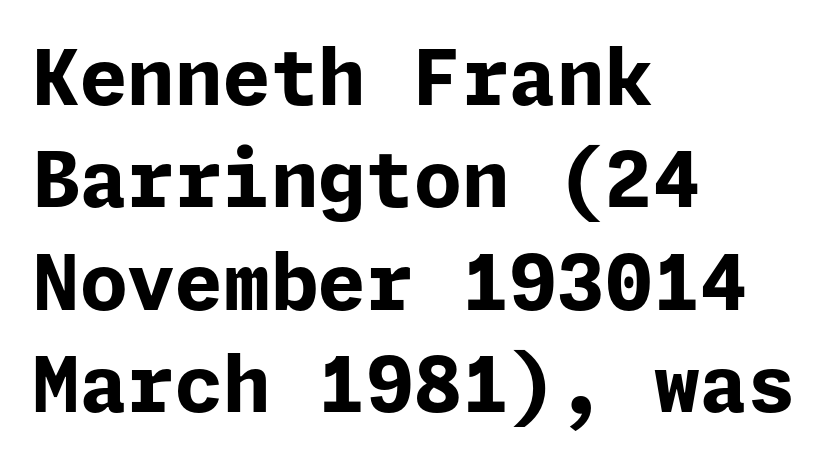
Q: Is the text bold? A: Yes.
Q: Is the text italic (slanted)? A: No, it is upright.
Q: Is the typeface a serif or a sans-serif typeface? A: Sans-serif.
Q: Is the text underlined? A: No.
Q: How is the paragraph aligned? A: Left-aligned.
Q: Is the spacing between letters normal or unusually wide? A: Normal.
Q: Is the spacing between lines tight, normal or loose? A: Normal.
Q: Width (condensed, normal, or wide)? A: Normal.
Q: Stroke contrast? A: Low.
Q: x-height? A: Medium.
